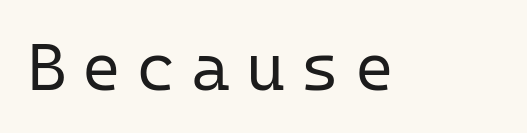
Q: Is the text bold? A: No.
Q: Is the text italic (slanted)? A: No, it is upright.
Q: Is the typeface a serif or a sans-serif typeface? A: Sans-serif.
Q: Is the text underlined? A: No.
Q: Is the spacing between letters normal or unusually wide? A: Unusually wide.
Q: Width (condensed, normal, or wide)? A: Normal.
Q: Stroke contrast? A: Low.
Q: x-height? A: Medium.
Q: Monospaced? A: Yes.
